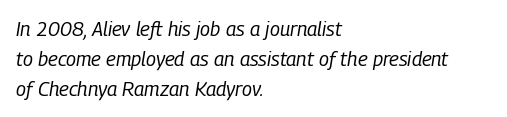
The image shows 20 px text type, italic (leaning right); set left-aligned, normal line spacing (1.5x), normal letter spacing, not underlined.
